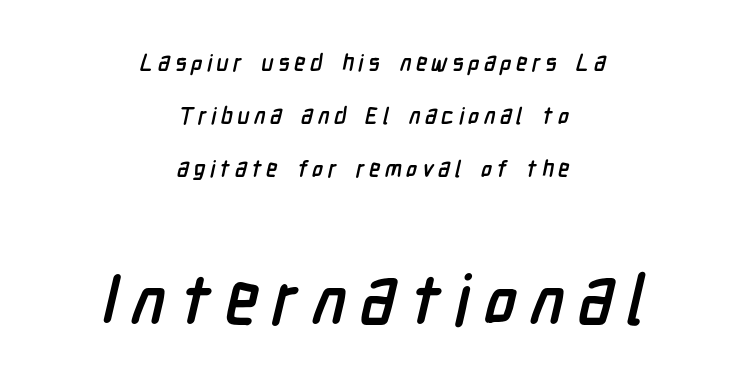
The image shows 69 px semibold, condensed sans-serif type; set centered, loose line spacing (2.3x), unusually wide letter spacing (+0.2 em), not underlined; the second (bottom) block is 3.0x larger; low stroke contrast and a medium x-height.
